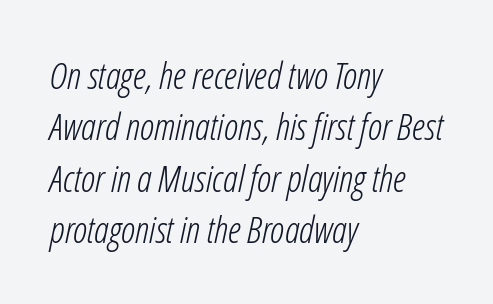
Every character sits at an angle, as italics do. The rows are spaced the way most documents space them. Nothing unusual about the tracking: characters are spaced as the font intends. Every row of glyphs begins at an identical x-position on the left. Do the characters align in a grid? No, the font is proportional.
